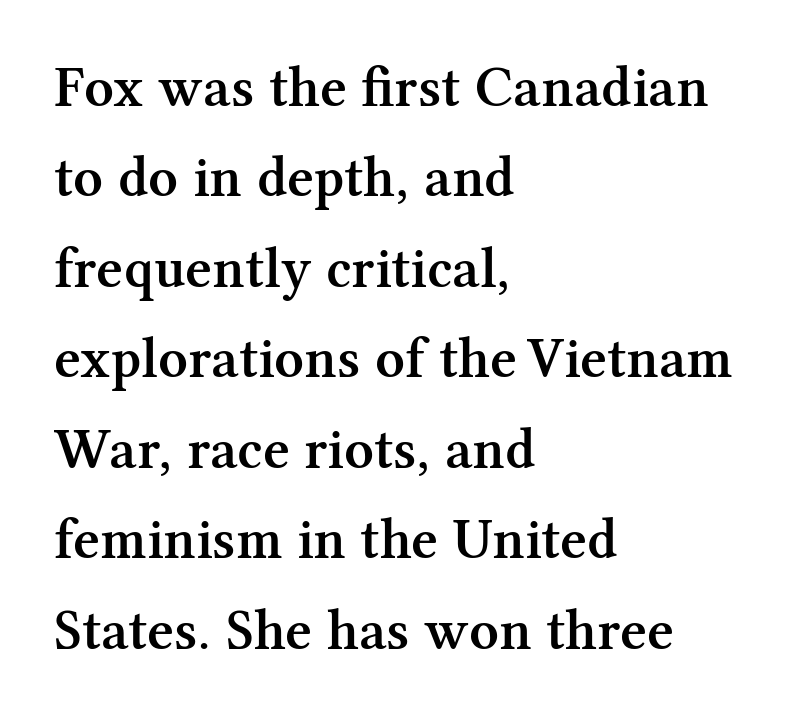
Q: Is the text bold? A: Semi-bold.
Q: Is the text italic (slanted)? A: No, it is upright.
Q: Is the typeface a serif or a sans-serif typeface? A: Serif.
Q: Is the text underlined? A: No.
Q: How is the paragraph aligned? A: Left-aligned.
Q: Is the spacing between letters normal or unusually wide? A: Normal.
Q: Is the spacing between lines tight, normal or loose? A: Normal.
Q: Width (condensed, normal, or wide)? A: Normal.
Q: Stroke contrast? A: Medium.
Q: x-height? A: Medium.
Q: Monospaced? A: No.
